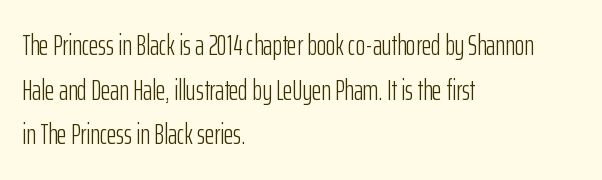
Q: Is the text bold? A: No.
Q: Is the text italic (slanted)? A: No, it is upright.
Q: Is the typeface a serif or a sans-serif typeface? A: Sans-serif.
Q: Is the text underlined? A: No.
Q: How is the paragraph aligned? A: Left-aligned.
Q: Is the spacing between letters normal or unusually wide? A: Normal.
Q: Is the spacing between lines tight, normal or loose? A: Normal.
Q: Width (condensed, normal, or wide)? A: Condensed.
Q: Stroke contrast? A: Low.
Q: x-height? A: Medium.
Q: Monospaced? A: No.
